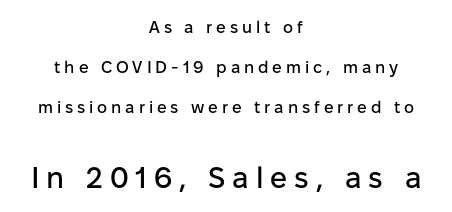
{"serif": "no", "italic": "no", "width": "normal", "stroke_contrast": "low", "x_height": "medium", "monospaced": "no", "underline": "no", "align": "center", "line_spacing": "loose", "line_spacing_ratio": 2.36, "letter_spacing": "wide", "letter_spacing_em": 0.23, "larger_block": "second", "size_ratio": 1.76, "glyph_px": 30}
